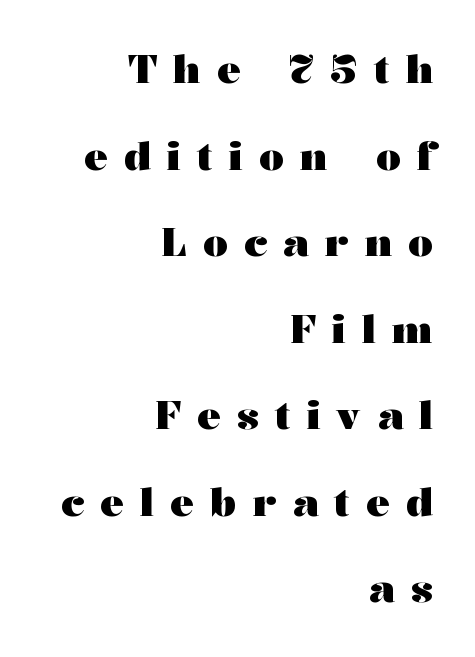
Vertically, the passage feels expansive, rows floating well apart. Here the glyphs are tracked loosely, breaking word shapes into spaced letters. Proportional: the letters do not fall into vertical columns. Which margin do the lines hug? The right one — the left edge is uneven.
